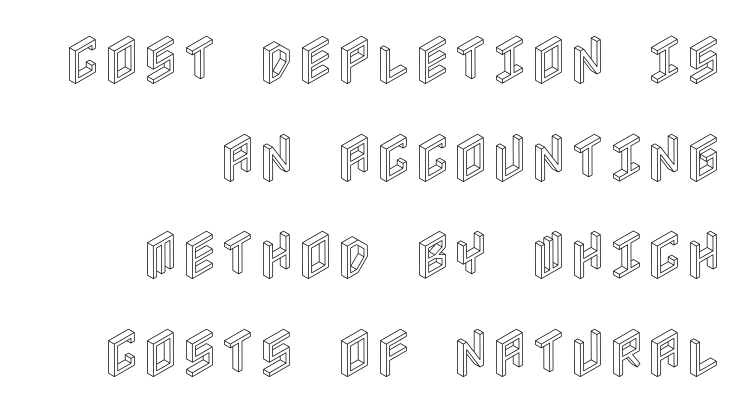
Q: Is the text italic (slanted)? A: No, it is upright.
Q: Is the text underlined? A: No.
Q: How is the paragraph aligned? A: Right-aligned.
Q: Is the spacing between letters normal or unusually wide? A: Normal.
Q: Width (condensed, normal, or wide)? A: Condensed.
Q: x-height? A: Large.
